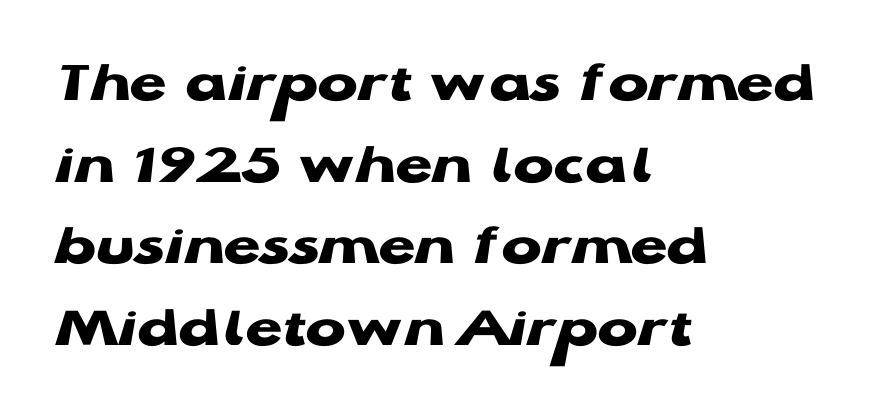
Only glyphs here, with clear space below each row. Leading matches the norm, producing a regular column. The passage shown is emphatically bold. Unlike a traditional serif, this face leaves its strokes unadorned. The lettering stays uniformly vertical, giving the passage a roman look.
